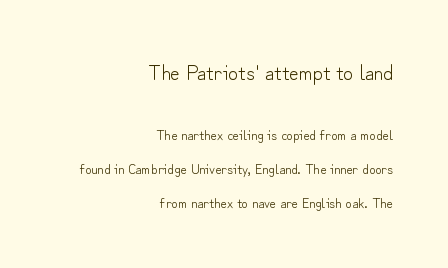
The image shows 21 px text type, upright; set right-aligned, loose line spacing (2.43x), normal letter spacing, not underlined; the first (top) block is 1.5x larger.
